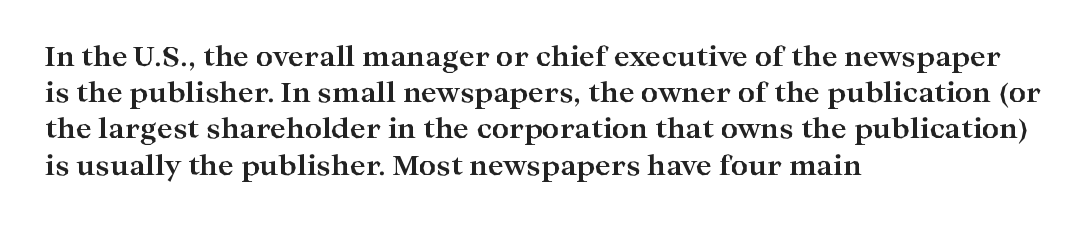
Does the weight exceed regular? Yes, all the way to bold. Inter-character spacing is left at the font's built-in metrics. If you drew a ruler down the left edge, every line would touch it. Only glyphs here, with clear space below each row. This sample keeps an unexceptional amount of space between lines.
